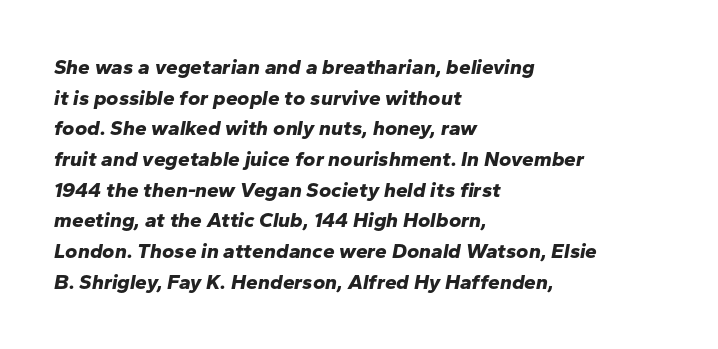
{"italic": "yes", "lean": "right", "slant_degrees": 10, "bold": "yes", "underline": "no", "align": "left", "line_spacing": "normal", "line_spacing_ratio": 1.46, "letter_spacing": "normal", "letter_spacing_em": 0.0, "glyph_px": 21}
